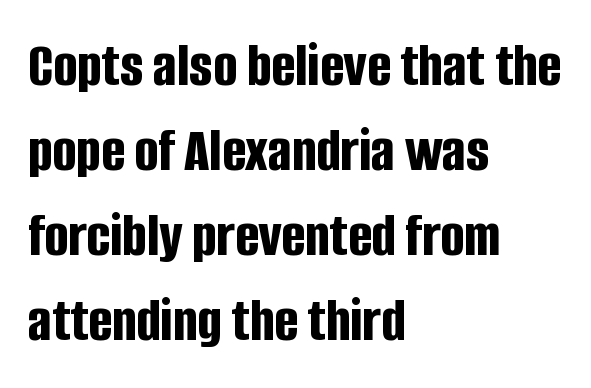
The passage shown stacks its lines at a standard gap. The passage shown has conventional tracking throughout. Is there any slant? The stems are plumb. The foot of each line stays bare and open.
